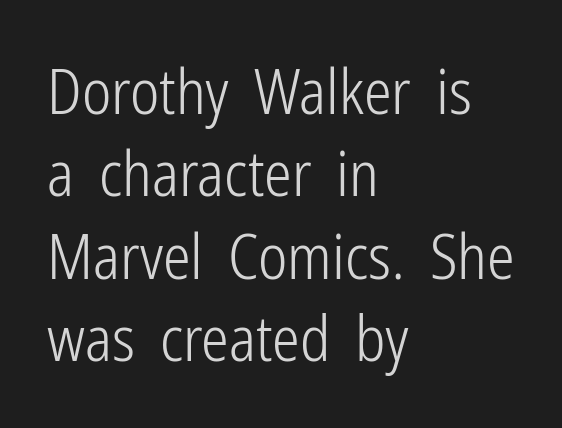
Q: Is the text bold? A: No.
Q: Is the text italic (slanted)? A: No, it is upright.
Q: Is the typeface a serif or a sans-serif typeface? A: Sans-serif.
Q: Is the text underlined? A: No.
Q: How is the paragraph aligned? A: Left-aligned.
Q: Is the spacing between letters normal or unusually wide? A: Normal.
Q: Is the spacing between lines tight, normal or loose? A: Normal.
Q: Width (condensed, normal, or wide)? A: Condensed.
Q: Stroke contrast? A: Low.
Q: x-height? A: Medium.
Q: Monospaced? A: No.
